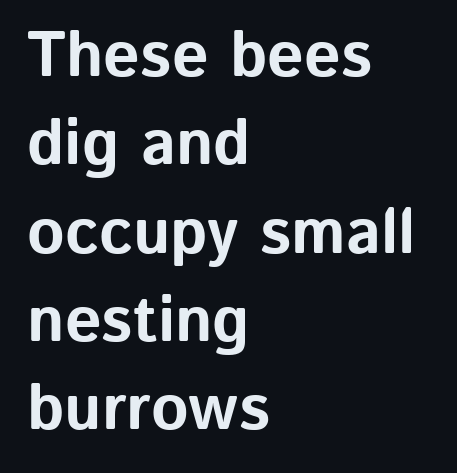
This block has exactly the height ordinary leading produces. Observe the absence of serifs on each vertical stroke in this sample. Notice how the stems are strictly vertical — no italics here. The paragraph has a hard left edge and a soft right edge.
